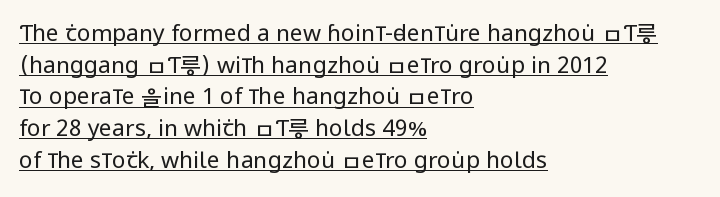
Compared with typical body copy, the letter spacing here is the same. The letterforms sit at book weight or below. If you drew a line through each stem, it would be perfectly vertical. Does a line run under the words? Yes, clearly.
